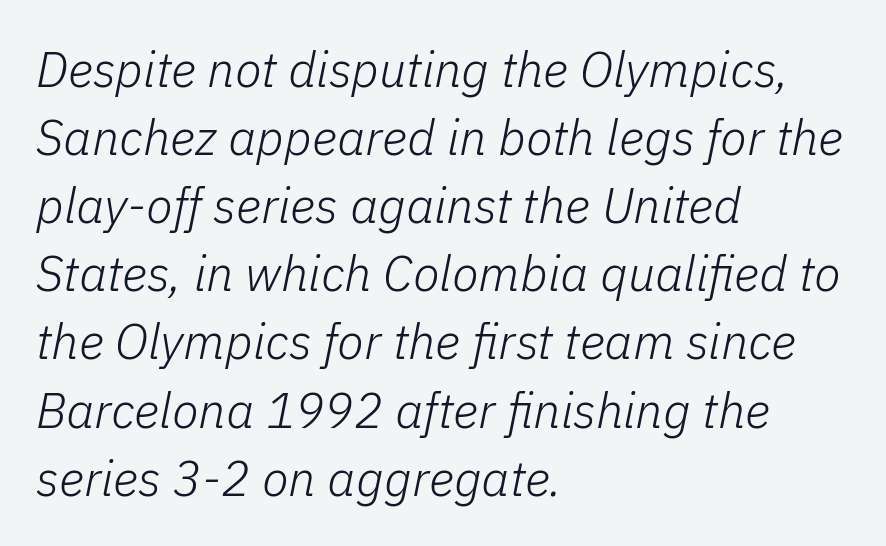
{"italic": "yes", "lean": "right", "slant_degrees": 11, "bold": "no", "weight": "light", "width": "normal", "stroke_contrast": "low", "x_height": "medium", "monospaced": "no", "underline": "no", "align": "left", "line_spacing": "normal", "line_spacing_ratio": 1.39, "letter_spacing": "normal", "letter_spacing_em": 0.0, "glyph_px": 49}
